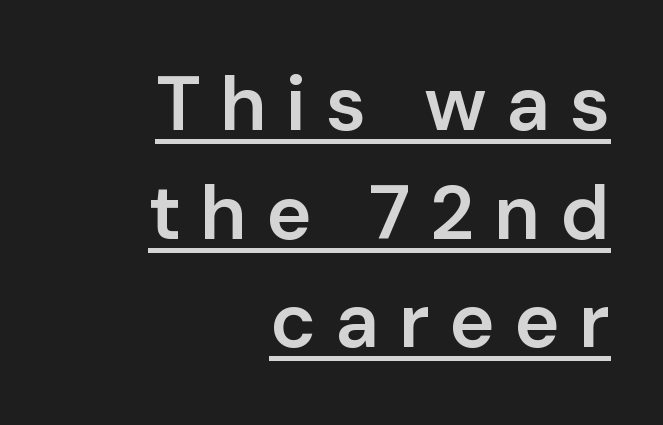
The image shows 77 px semibold sans-serif type, upright; set right-aligned, normal line spacing (1.41x), unusually wide letter spacing (+0.25 em), underlined; low stroke contrast and a medium x-height.
